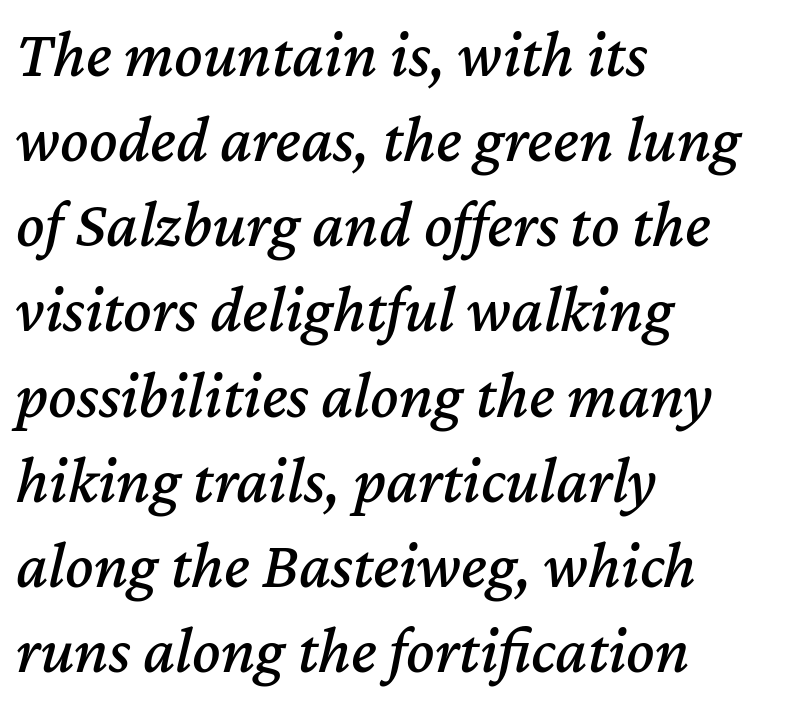
The image shows 66 px text type, italic (leaning right); set left-aligned, normal line spacing (1.29x), normal letter spacing, not underlined; medium stroke contrast and a medium x-height.
